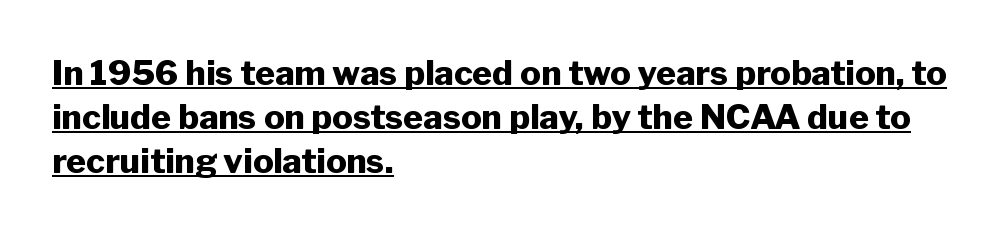
The image shows 34 px heavy sans-serif type, upright; set left-aligned, normal line spacing (1.29x), normal letter spacing, underlined; low stroke contrast and a medium x-height.
